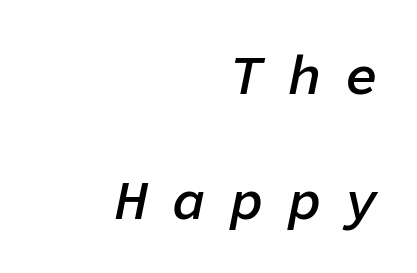
The image shows 56 px semibold type, italic (leaning right), monospaced; set right-aligned, loose line spacing (2.23x), unusually wide letter spacing (+0.43 em), not underlined; low stroke contrast and a medium x-height.
